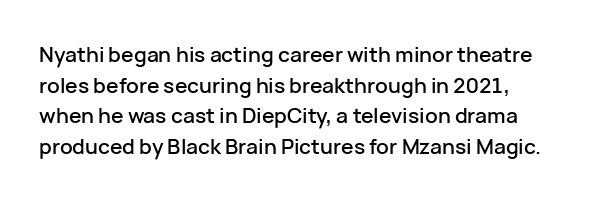
The image shows 21 px text type, upright; set normal line spacing (1.46x), normal letter spacing, not underlined.
